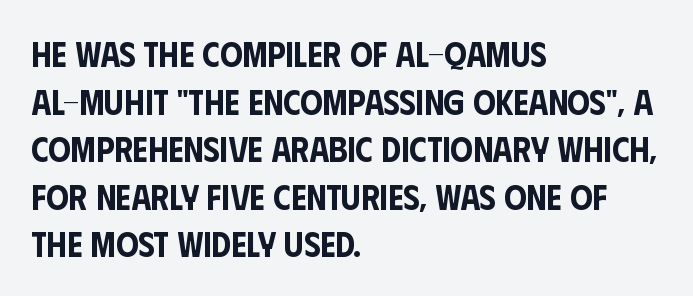
{"serif": "no", "italic": "no", "width": "condensed", "stroke_contrast": "low", "x_height": "large", "monospaced": "no", "underline": "no", "align": "left", "line_spacing": "normal", "line_spacing_ratio": 1.36, "letter_spacing": "normal", "letter_spacing_em": 0.0, "glyph_px": 35}
